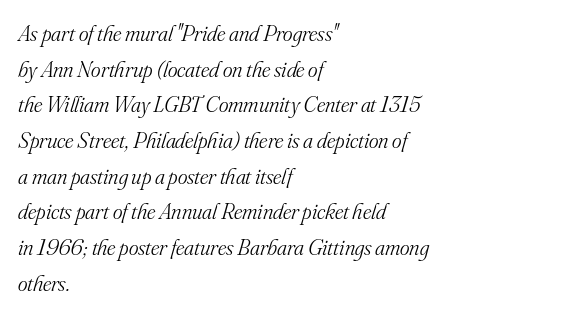
Q: Is the text bold? A: No.
Q: Is the text italic (slanted)? A: Yes, it leans right by about 16 degrees.
Q: Is the text underlined? A: No.
Q: How is the paragraph aligned? A: Left-aligned.
Q: Is the spacing between letters normal or unusually wide? A: Normal.
Q: Is the spacing between lines tight, normal or loose? A: Normal.
